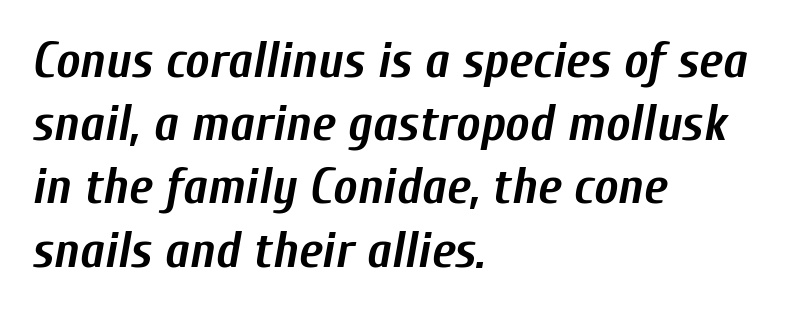
Q: Is the text bold? A: Yes.
Q: Is the text italic (slanted)? A: Yes, it leans right by about 10 degrees.
Q: Is the text underlined? A: No.
Q: How is the paragraph aligned? A: Left-aligned.
Q: Is the spacing between letters normal or unusually wide? A: Normal.
Q: Width (condensed, normal, or wide)? A: Condensed.
Q: Stroke contrast? A: Low.
Q: x-height? A: Medium.
Q: Monospaced? A: No.
